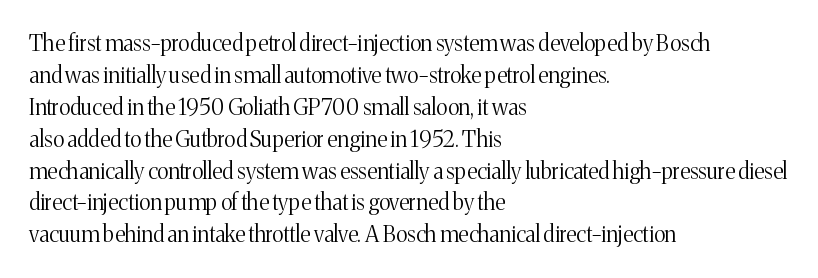
The image shows 22 px text type, upright; set left-aligned, normal line spacing (1.45x), normal letter spacing, not underlined.
